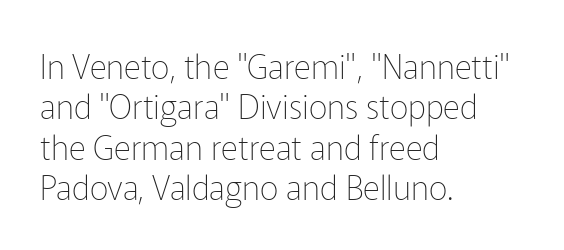
The passage shown is not underscored anywhere. The ragged edge is on the right, which tells us the setting is flush left. To sum up the face: it is a sans, with no serifs. Nothing unusual about the tracking: characters are spaced as the font intends.
